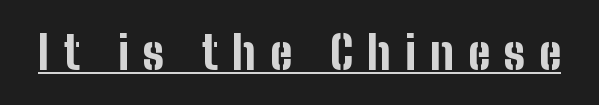
{"serif": "no", "italic": "no", "bold": "yes", "weight": "bold", "width": "condensed", "stroke_contrast": "low", "x_height": "medium", "monospaced": "no", "underline": "yes", "letter_spacing": "wide", "letter_spacing_em": 0.31, "glyph_px": 45}
